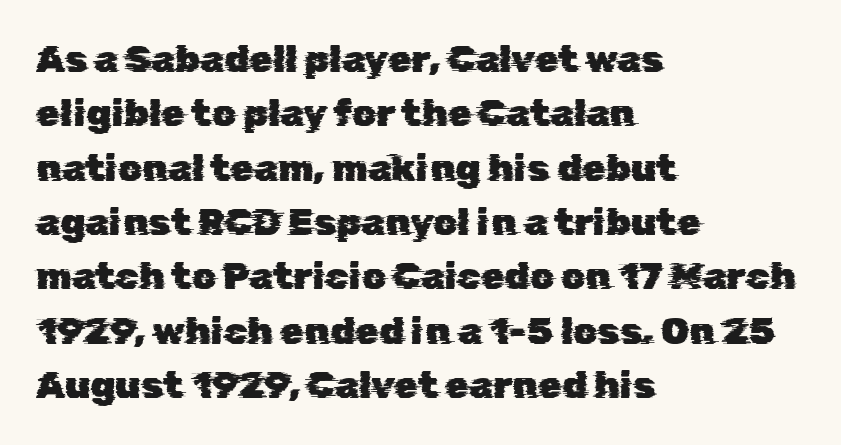
The image shows 38 px sans-serif type; set left-aligned, normal line spacing (1.43x), normal letter spacing, not underlined; low stroke contrast and a medium x-height.
